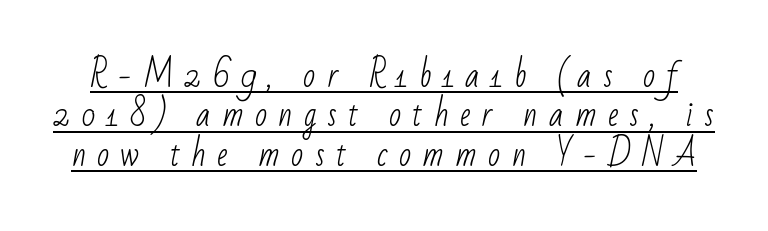
{"serif": "no", "bold": "no", "weight": "light", "width": "condensed", "stroke_contrast": "low", "x_height": "small", "monospaced": "no", "underline": "yes", "line_spacing_ratio": 1.23, "letter_spacing": "wide", "letter_spacing_em": 0.35, "glyph_px": 32}
